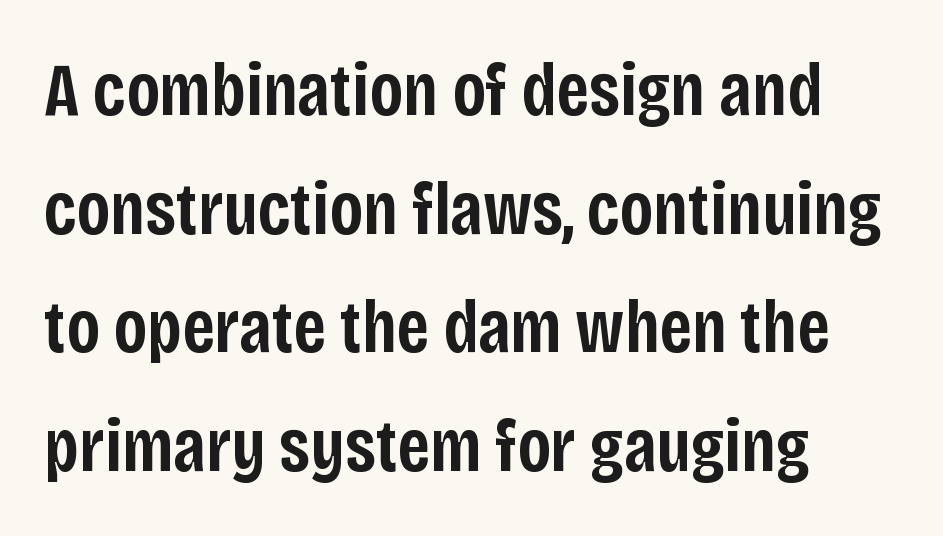
Posture: vertical. Nothing sits at the stroke ends, so this counts as sans-serif. A classic flush-left, rag-right setting is used for this passage. The zone under the glyphs is completely vacant. The gaps between neighbouring characters are ordinary and unremarkable. The passage shown stacks its lines at a standard gap.
